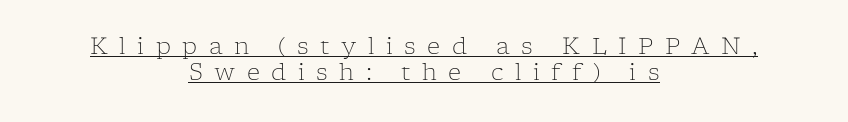
Q: Is the text bold? A: No.
Q: Is the text italic (slanted)? A: No, it is upright.
Q: Is the text underlined? A: Yes.
Q: How is the paragraph aligned? A: Centered.
Q: Is the spacing between letters normal or unusually wide? A: Unusually wide.
Q: Is the spacing between lines tight, normal or loose? A: Tight.
